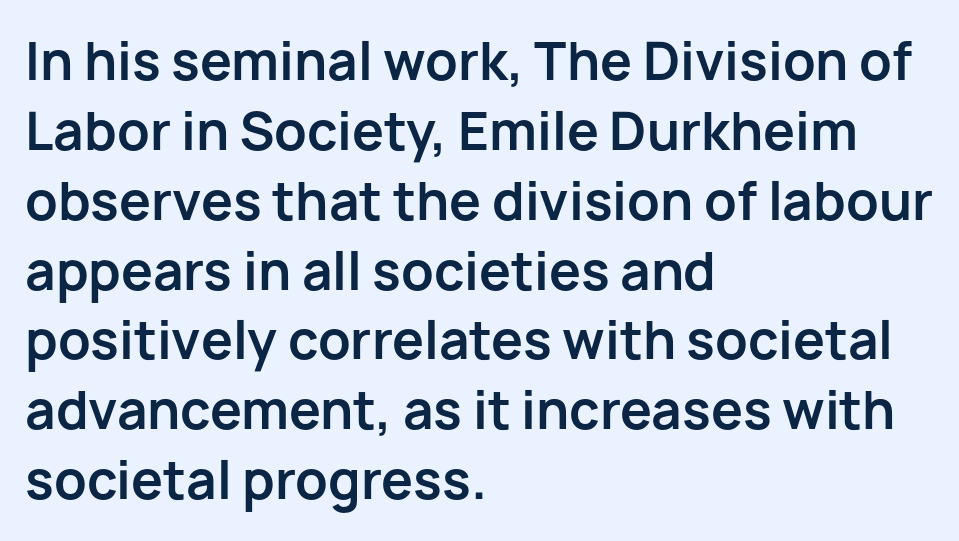
The image shows 51 px bold sans-serif type, upright; set left-aligned, normal line spacing (1.37x), normal letter spacing, not underlined; low stroke contrast and a medium x-height.
